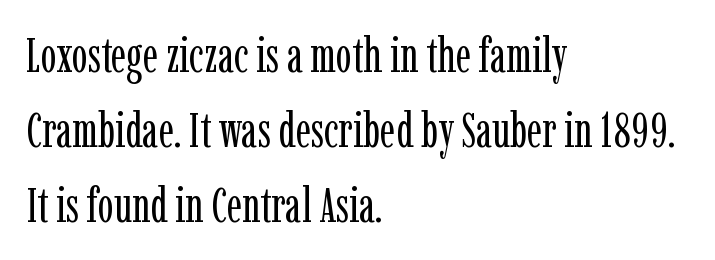
The image shows 48 px regular-weight, condensed serif type, upright; set left-aligned, normal line spacing (1.56x), normal letter spacing, not underlined; low stroke contrast and a medium x-height.
